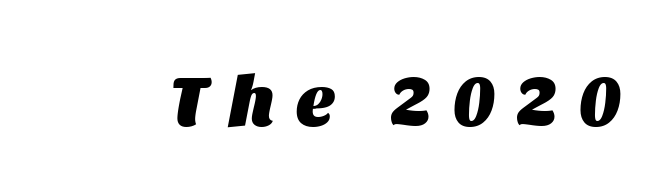
The image shows 71 px heavy type, italic (leaning right); set unusually wide letter spacing (+0.31 em), not underlined; medium stroke contrast and a large x-height.
